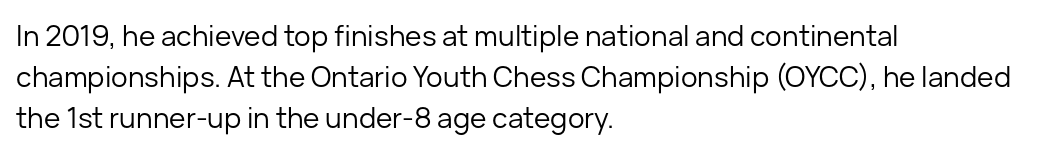
The image shows 28 px regular-weight sans-serif type, upright; set left-aligned, normal line spacing (1.46x), normal letter spacing, not underlined; low stroke contrast and a medium x-height.
